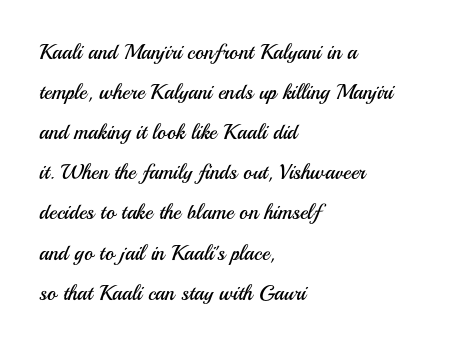
Q: Is the text bold? A: No.
Q: Is the text italic (slanted)? A: Yes.
Q: Is the text underlined? A: No.
Q: How is the paragraph aligned? A: Left-aligned.
Q: Is the spacing between letters normal or unusually wide? A: Normal.
Q: Is the spacing between lines tight, normal or loose? A: Loose.
